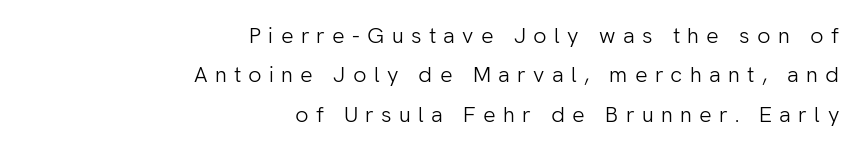
The image shows 22 px text type, upright; set right-aligned, line spacing 1.79x, unusually wide letter spacing (+0.33 em), not underlined.
